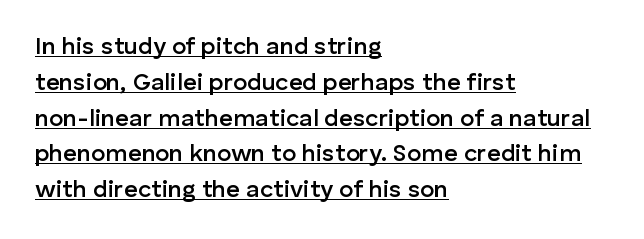
Q: Is the text bold? A: Semi-bold.
Q: Is the text italic (slanted)? A: No, it is upright.
Q: Is the text underlined? A: Yes.
Q: How is the paragraph aligned? A: Left-aligned.
Q: Is the spacing between letters normal or unusually wide? A: Normal.
Q: Is the spacing between lines tight, normal or loose? A: Normal.
